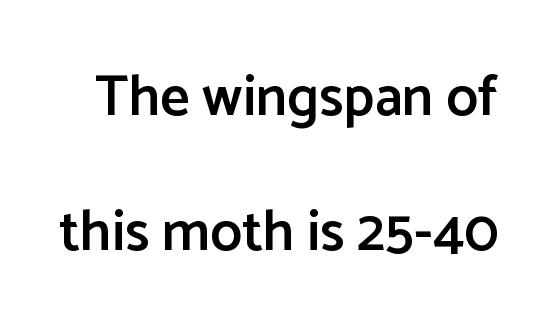
The image shows 57 px semibold sans-serif type, upright; set loose line spacing (2.37x), normal letter spacing, not underlined; low stroke contrast and a medium x-height.
